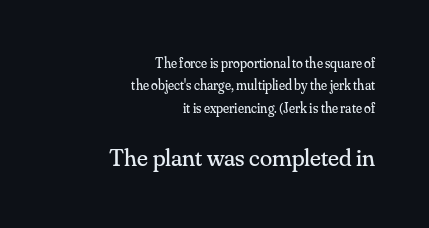
The image shows 25 px text type, upright; set right-aligned, normal line spacing (1.6x), normal letter spacing, not underlined; the second (bottom) block is 1.79x larger.
